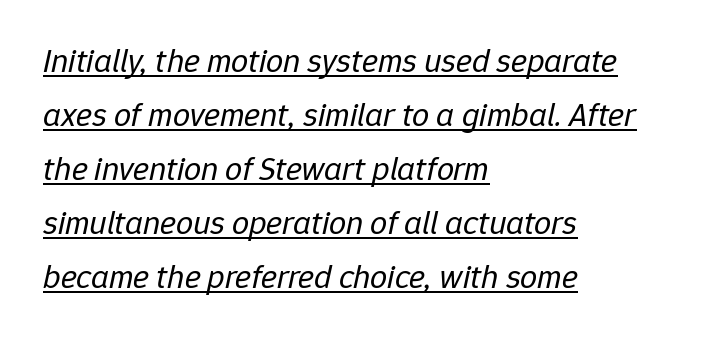
{"italic": "yes", "lean": "right", "slant_degrees": 12, "bold": "no", "weight": "regular", "width": "normal", "stroke_contrast": "low", "x_height": "medium", "monospaced": "no", "underline": "yes", "align": "left", "line_spacing": "normal", "line_spacing_ratio": 1.59, "letter_spacing": "normal", "letter_spacing_em": 0.0, "glyph_px": 34}
